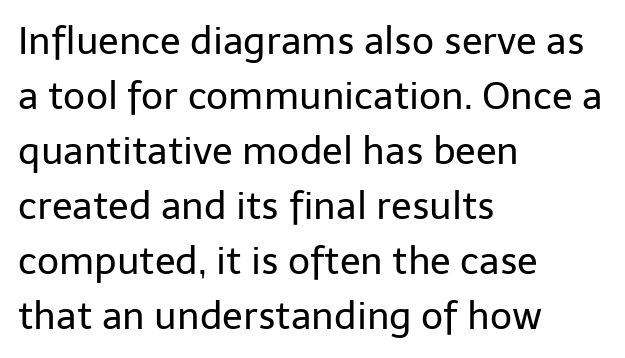
The image shows 38 px regular-weight sans-serif type, upright; set left-aligned, normal line spacing (1.45x), normal letter spacing, not underlined; low stroke contrast and a medium x-height.
